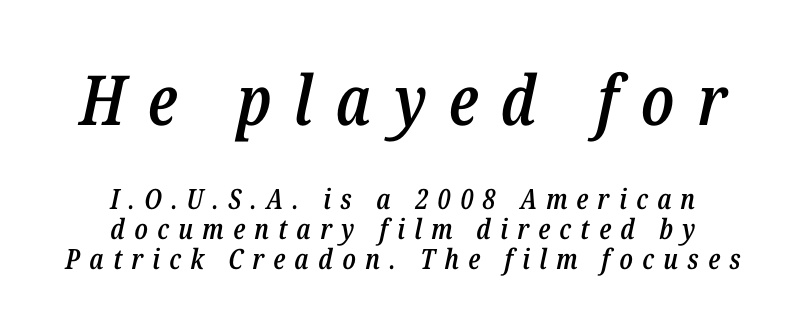
Q: Is the text bold? A: Semi-bold.
Q: Is the text italic (slanted)? A: Yes, it leans right by about 12 degrees.
Q: Is the text underlined? A: No.
Q: How is the paragraph aligned? A: Centered.
Q: Is the spacing between letters normal or unusually wide? A: Unusually wide.
Q: Is the spacing between lines tight, normal or loose? A: Tight.
Q: Which block of text is set in a larger size, the first (top) or the second (bottom)? A: The first (top) one.
Q: Width (condensed, normal, or wide)? A: Condensed.
Q: Stroke contrast? A: Low.
Q: x-height? A: Medium.
Q: Monospaced? A: No.
